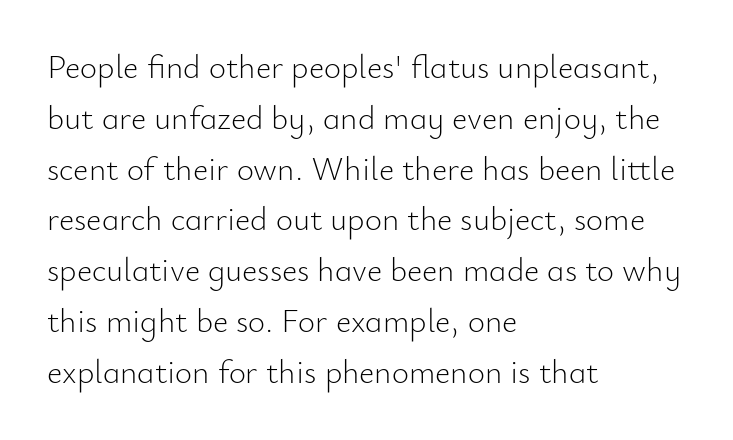
{"serif": "no", "italic": "no", "bold": "no", "weight": "light", "width": "normal", "stroke_contrast": "low", "x_height": "small", "monospaced": "no", "underline": "no", "align": "left", "line_spacing": "normal", "line_spacing_ratio": 1.54, "letter_spacing": "normal", "letter_spacing_em": 0.0, "glyph_px": 33}
